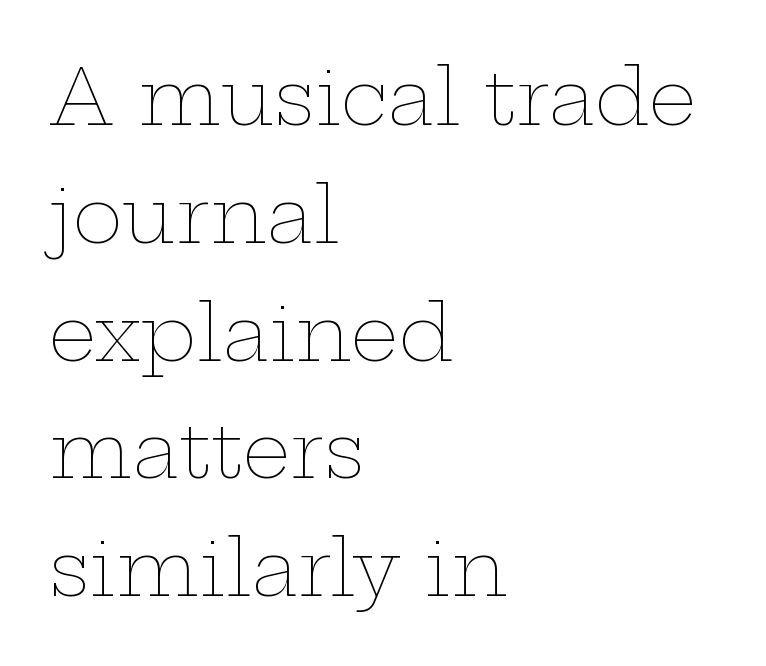
The image shows 76 px thin, wide type, upright; set left-aligned, normal line spacing (1.55x), normal letter spacing, not underlined; low stroke contrast and a medium x-height.
